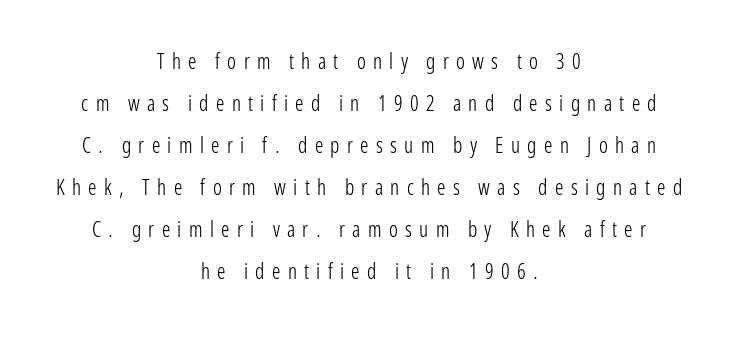
{"italic": "no", "bold": "no", "underline": "no", "align": "center", "line_spacing": "loose", "line_spacing_ratio": 2.0, "letter_spacing": "wide", "letter_spacing_em": 0.35, "glyph_px": 21}
